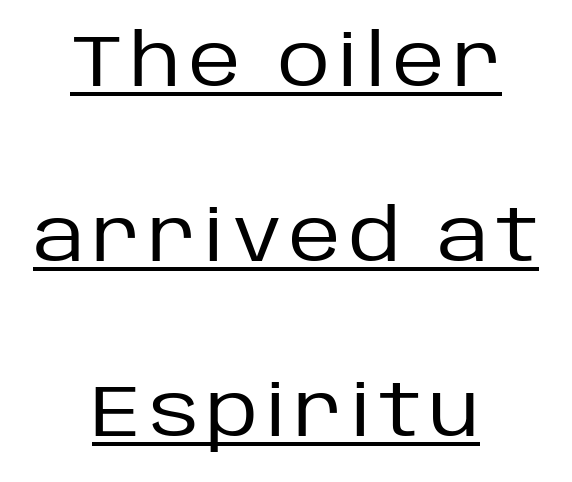
No extra ink here — the face is not bold. Notice how the passage keeps no hard edge, just a central spine. Think of a printed novel: that variable character pitch is what you see here. Do the letters lean? They stand straight. Is there an underline? Yes — a line sits under the letters.
